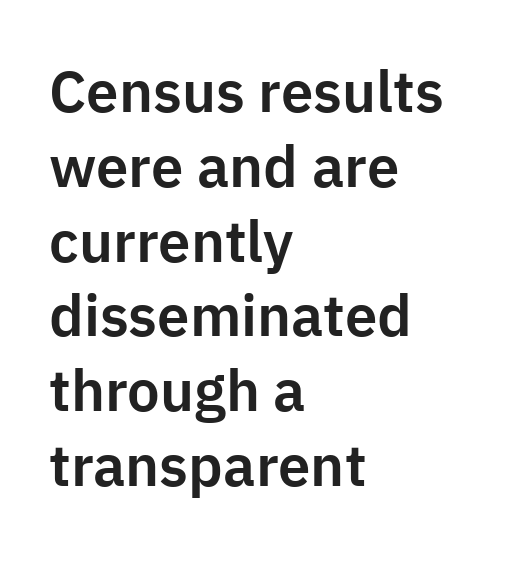
Q: Is the text italic (slanted)? A: No, it is upright.
Q: Is the typeface a serif or a sans-serif typeface? A: Sans-serif.
Q: Is the text underlined? A: No.
Q: How is the paragraph aligned? A: Left-aligned.
Q: Is the spacing between letters normal or unusually wide? A: Normal.
Q: Is the spacing between lines tight, normal or loose? A: Normal.
Q: Width (condensed, normal, or wide)? A: Normal.
Q: Stroke contrast? A: Low.
Q: x-height? A: Medium.
Q: Monospaced? A: No.
